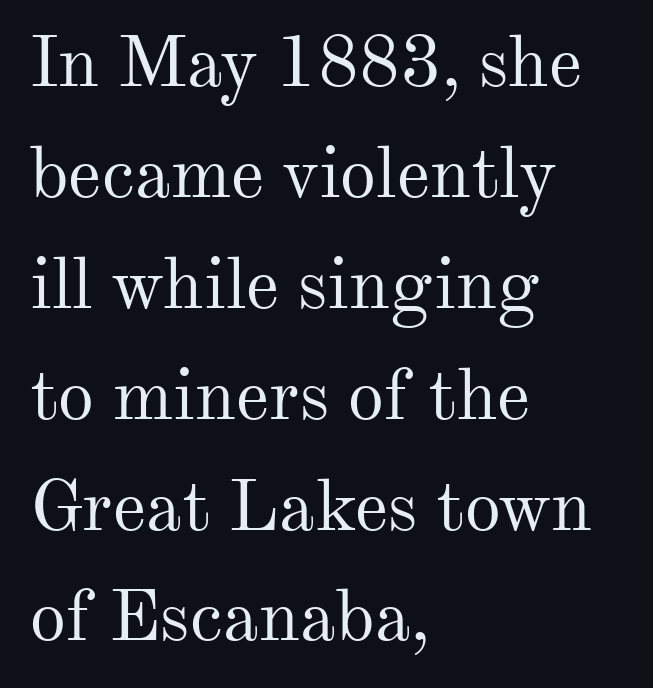
The rendering uses a moderate line-height, typical for paragraphs. The space beneath each line is pristine and unruled. The font family rendered here belongs to the serif group. Unbolded letterforms with no extra heft.
